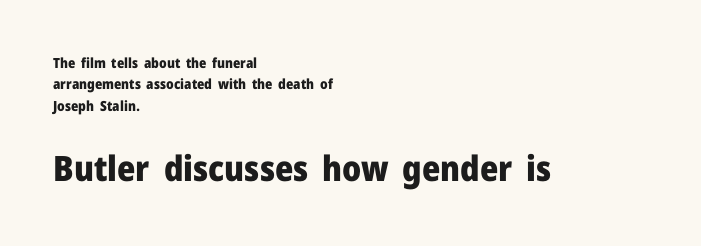
{"serif": "no", "italic": "no", "bold": "yes", "weight": "heavy", "width": "normal", "stroke_contrast": "low", "x_height": "medium", "monospaced": "no", "underline": "no", "align": "left", "line_spacing": "normal", "line_spacing_ratio": 1.53, "letter_spacing": "normal", "letter_spacing_em": 0.0, "larger_block": "second", "size_ratio": 2.5, "glyph_px": 35}
